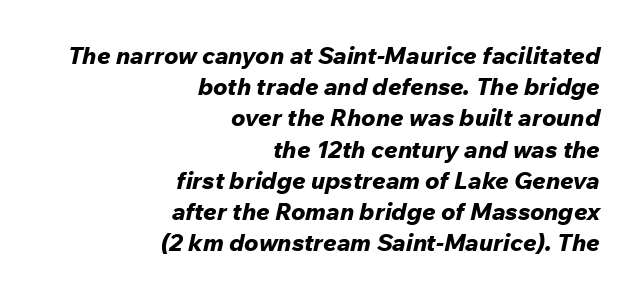
Is there much room between lines? A standard amount, neither cramped nor airy. Every character sits at an angle, as italics do. Every row of glyphs terminates at an identical x-position on the right. Bare-footed words on every line. How are the letters spaced? Ordinarily, with no added tracking. You'd pick this weight for a headline — it's a proper bold.
